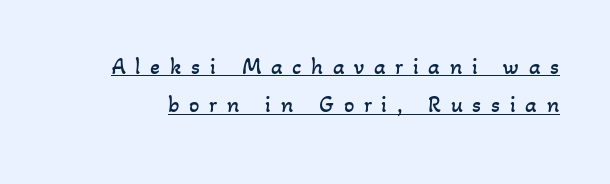
{"bold": "no", "underline": "yes", "line_spacing": "normal", "line_spacing_ratio": 1.67, "letter_spacing": "wide", "letter_spacing_em": 0.42, "glyph_px": 23}
